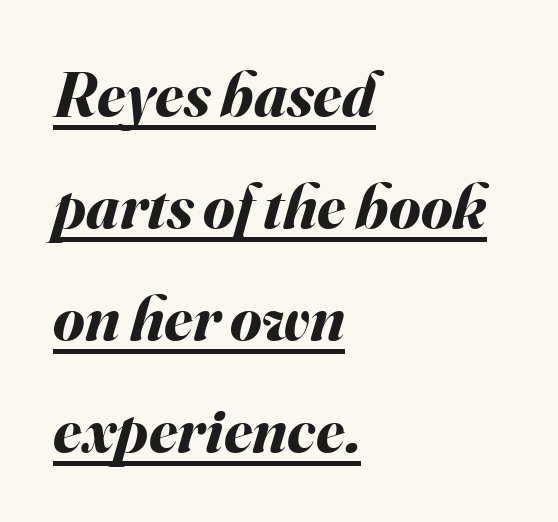
I'd describe the lettering as bold — thick and assertive. Is there an underline? Yes — a line sits under the letters. Is the type slanted? Yes — the strokes lean at a clear angle. Varying glyph widths throughout — classic text-font behaviour. Nobody touched the tracking dial on this one. Horizontally, the lines are justified to the leading edge only.
